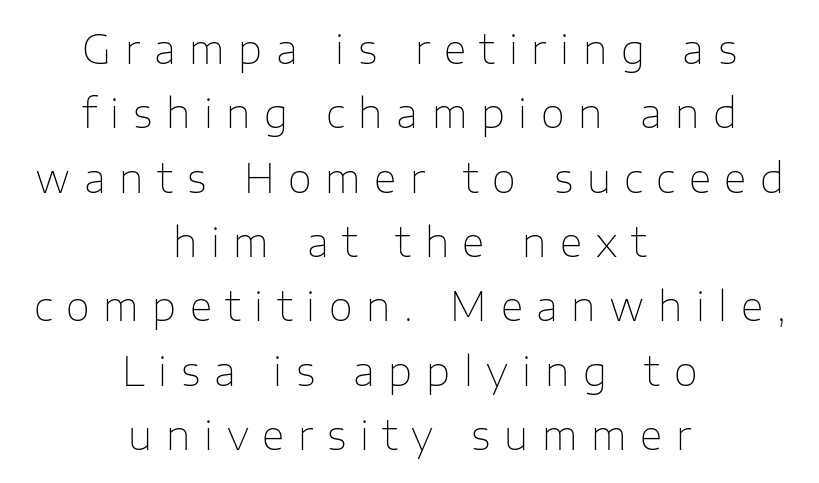
{"serif": "no", "italic": "no", "bold": "no", "weight": "thin", "width": "normal", "stroke_contrast": "low", "x_height": "medium", "monospaced": "no", "underline": "no", "align": "center", "line_spacing": "normal", "line_spacing_ratio": 1.65, "letter_spacing": "wide", "letter_spacing_em": 0.35, "glyph_px": 39}
